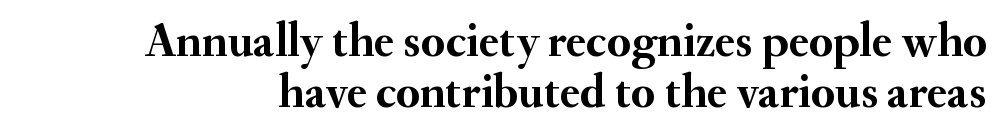
Q: Is the text bold? A: Yes.
Q: Is the text italic (slanted)? A: No, it is upright.
Q: Is the typeface a serif or a sans-serif typeface? A: Serif.
Q: Is the text underlined? A: No.
Q: Is the spacing between letters normal or unusually wide? A: Normal.
Q: Is the spacing between lines tight, normal or loose? A: Tight.
Q: Width (condensed, normal, or wide)? A: Normal.
Q: Stroke contrast? A: Medium.
Q: x-height? A: Small.
Q: Monospaced? A: No.
